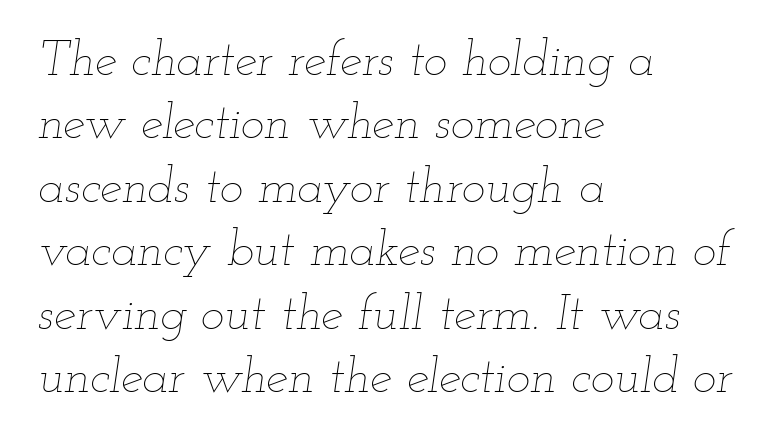
{"italic": "yes", "lean": "right", "slant_degrees": 12, "bold": "no", "weight": "thin", "width": "wide", "stroke_contrast": "low", "x_height": "small", "monospaced": "no", "underline": "no", "align": "left", "line_spacing": "normal", "line_spacing_ratio": 1.27, "letter_spacing": "normal", "letter_spacing_em": 0.0, "glyph_px": 50}
